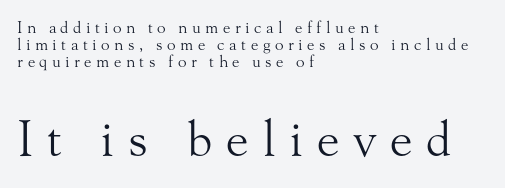
The image shows 49 px light serif type, upright; set left-aligned, tight line spacing (1.05x), unusually wide letter spacing (+0.28 em), not underlined; the second (bottom) block is 3.06x larger; medium stroke contrast and a small x-height.
